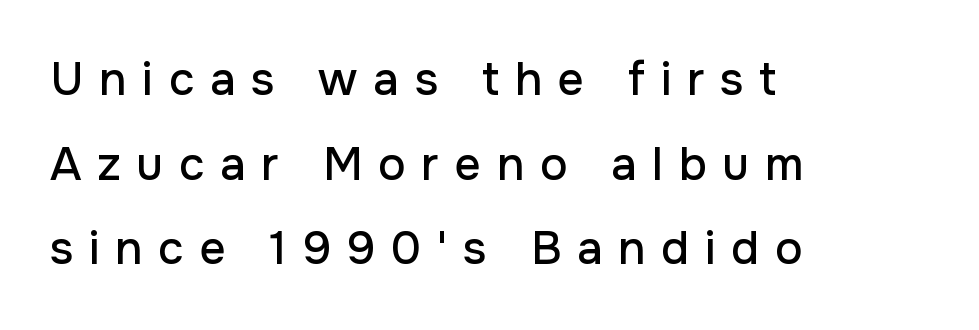
The image shows 46 px sans-serif type, upright; set left-aligned, line spacing 1.84x, unusually wide letter spacing (+0.34 em), not underlined; low stroke contrast and a medium x-height.
